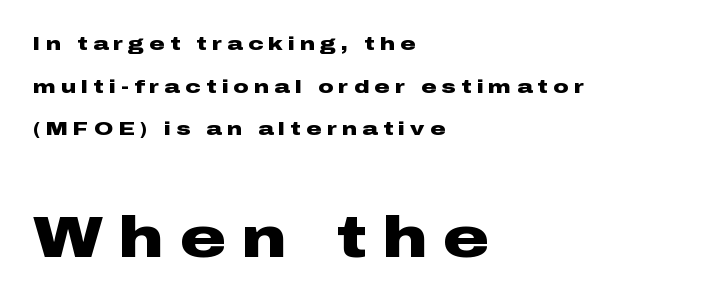
{"serif": "no", "italic": "no", "bold": "yes", "weight": "heavy", "width": "wide", "stroke_contrast": "low", "x_height": "medium", "monospaced": "no", "underline": "no", "align": "left", "line_spacing": "loose", "line_spacing_ratio": 2.24, "letter_spacing": "wide", "letter_spacing_em": 0.28, "larger_block": "second", "size_ratio": 3.0, "glyph_px": 57}
